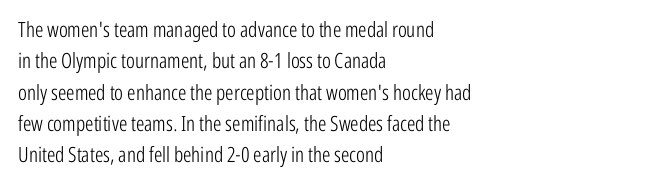
{"italic": "no", "bold": "no", "underline": "no", "align": "left", "line_spacing": "normal", "line_spacing_ratio": 1.49, "letter_spacing": "normal", "letter_spacing_em": 0.0, "glyph_px": 21}
